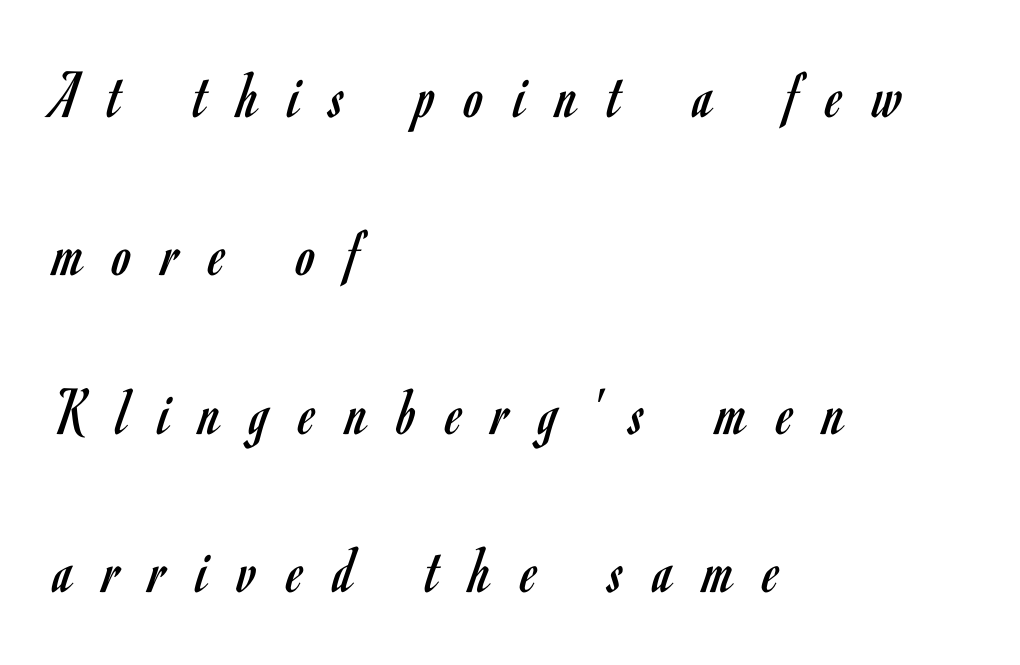
Rule under the text: the space is simply empty. A sans-serif font was chosen for this passage. Interline gaps are noticeably wide in this sample. Nothing heavy about these letters — not bold at all. The line texture is sparse and dotted thanks to wide tracking.
